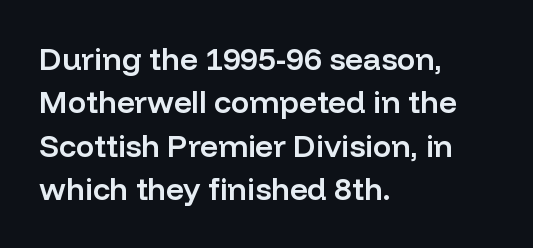
Leading matches the norm, producing a regular column. Left-aligned paragraph, ragged on the right. These lines are composed in type without serifs. Beneath every word, the page is bare. Letter spacing: default.
